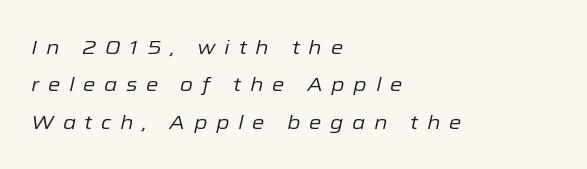
Quick note: italic. Inter-character spacing is expanded well beyond the font's built-in metrics. The specimen omits any rule beneath the text block's lines. This sample is left-justified, so line endings fall wherever the words run out.
